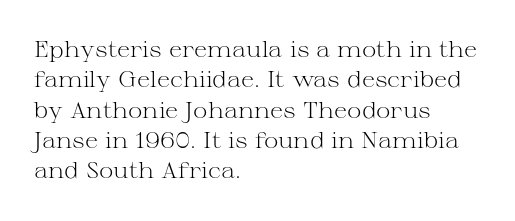
A quiet, ordinary-to-light weight characterises the typeface. The text block is weighted toward the left margin, trailing off unevenly rightward. This rendering leaves character spacing at its baseline value. Characters remain perfectly vertical along every line. The strip under each line holds only bare page.
